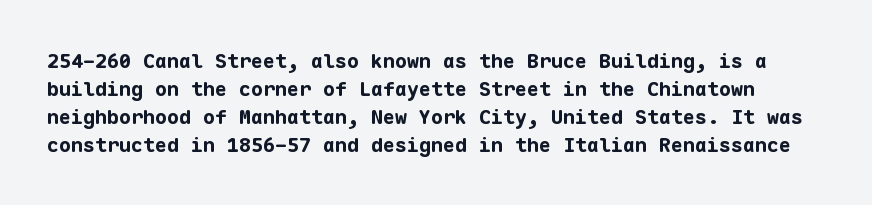
Q: Is the text bold? A: Yes.
Q: Is the text italic (slanted)? A: No, it is upright.
Q: Is the text underlined? A: No.
Q: Is the spacing between letters normal or unusually wide? A: Normal.
Q: Is the spacing between lines tight, normal or loose? A: Normal.
